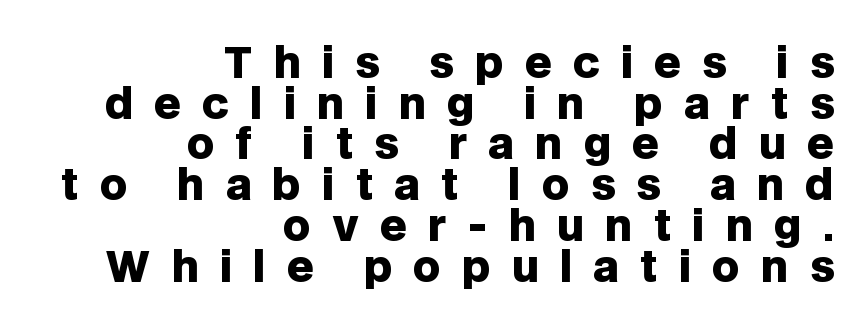
{"serif": "no", "italic": "no", "bold": "yes", "weight": "heavy", "width": "normal", "stroke_contrast": "low", "x_height": "large", "monospaced": "no", "underline": "no", "align": "right", "line_spacing": "tight", "line_spacing_ratio": 0.97, "letter_spacing": "wide", "letter_spacing_em": 0.5, "glyph_px": 42}
